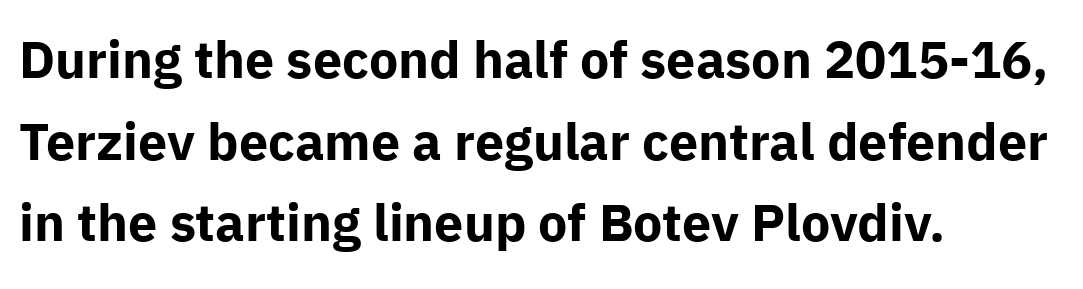
The words here are not underlined. Varying glyph widths throughout — classic text-font behaviour. Observe the absence of serifs on each vertical stroke in this sample. Whoever set this chose a conventional vertical rhythm. A dark, heavy texture on the line: the type is bold.
